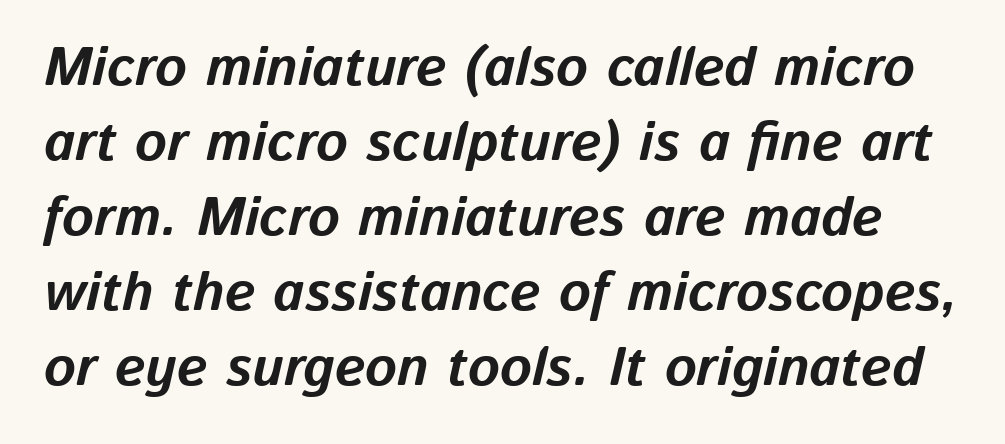
The image shows 54 px bold type, italic (leaning right); set normal line spacing (1.39x), normal letter spacing, not underlined; low stroke contrast and a medium x-height.
